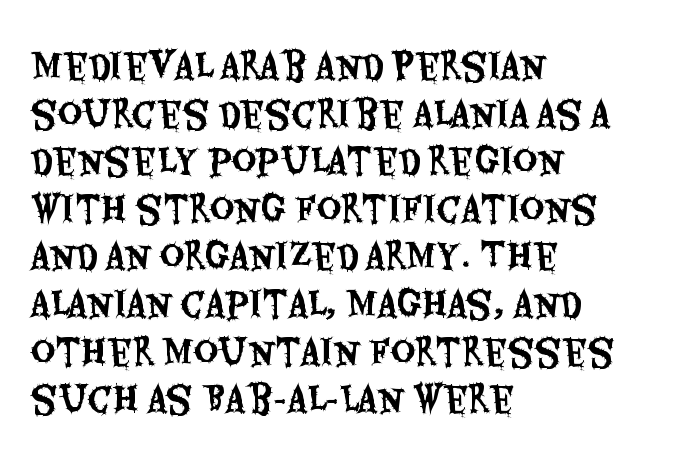
Quick note: interline space is typical. A typesetter would label this face a sans. The specimen omits any rule beneath the text block's lines. Where is the straight margin? On the left. When letters stand straight like this, we call the style roman or upright. Here the designer chose a conventional face with non-uniform glyph widths.
